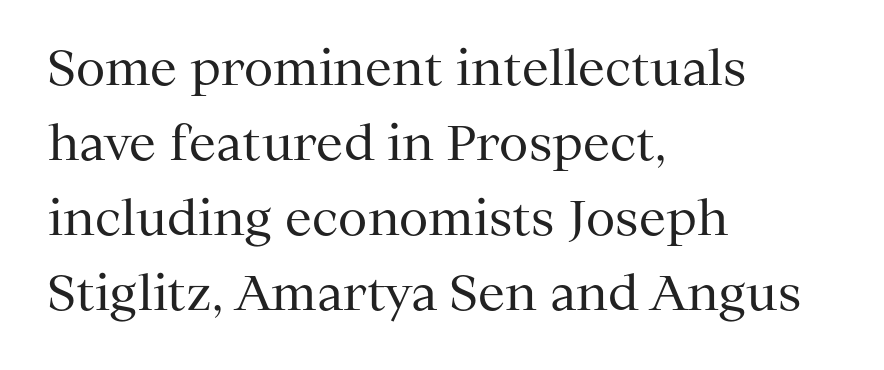
The glyphs in this specimen are seriffed. Stroke mass is kept to a normal reading level or below. Note the varied advance widths — an 'i' is clearly narrower than an 'm'. All the whitespace from short lines collects on the right.
